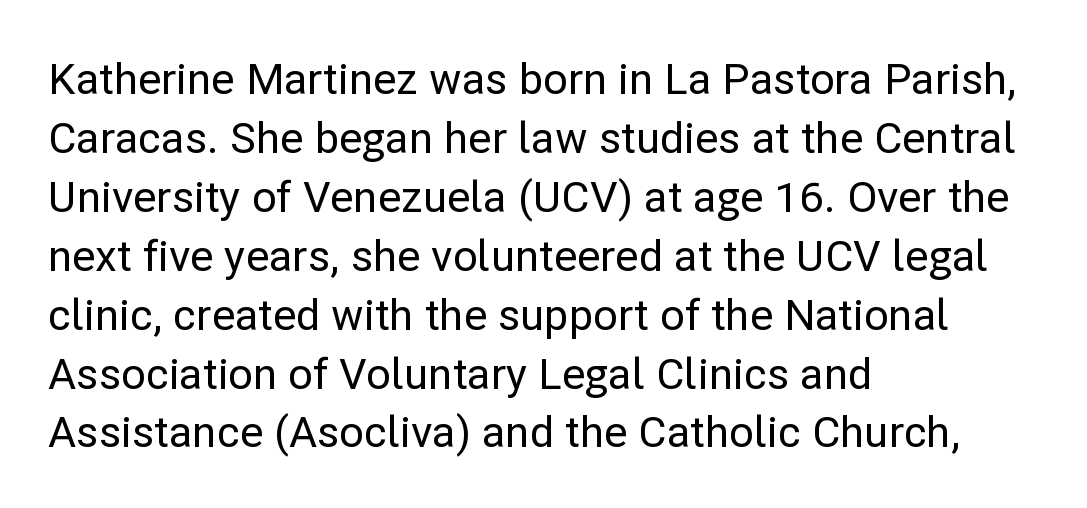
The image shows 43 px sans-serif type, upright; set left-aligned, normal line spacing (1.37x), normal letter spacing, not underlined; low stroke contrast and a medium x-height.
